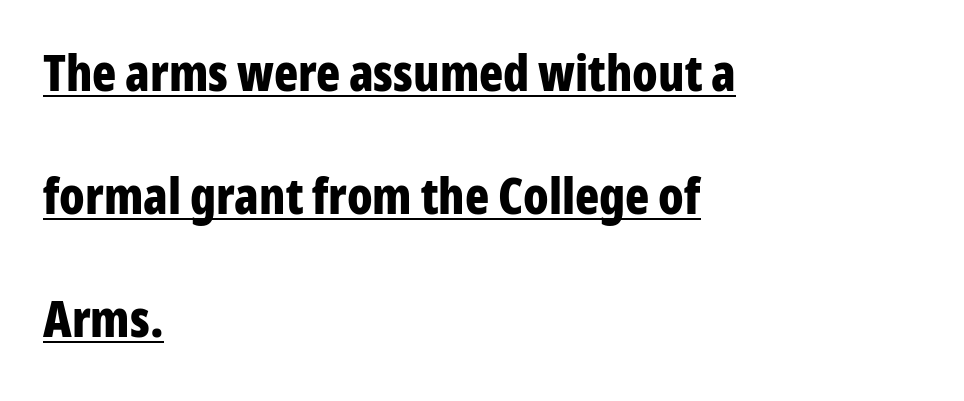
{"serif": "no", "italic": "no", "bold": "yes", "weight": "bold", "width": "condensed", "stroke_contrast": "low", "x_height": "medium", "monospaced": "no", "underline": "yes", "align": "left", "line_spacing": "loose", "line_spacing_ratio": 2.46, "letter_spacing": "normal", "letter_spacing_em": 0.0, "glyph_px": 50}
